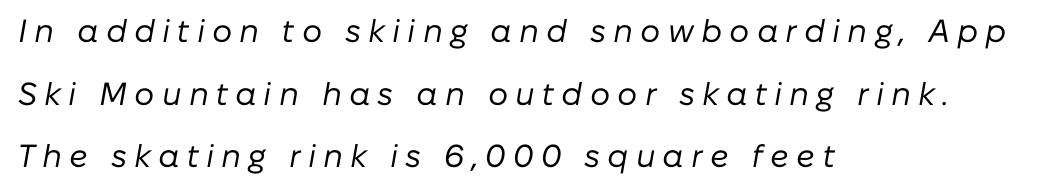
Q: Is the text bold? A: No.
Q: Is the text italic (slanted)? A: Yes, it leans right by about 10 degrees.
Q: Is the text underlined? A: No.
Q: How is the paragraph aligned? A: Left-aligned.
Q: Is the spacing between letters normal or unusually wide? A: Unusually wide.
Q: Is the spacing between lines tight, normal or loose? A: Loose.
Q: Width (condensed, normal, or wide)? A: Normal.
Q: Stroke contrast? A: Low.
Q: x-height? A: Medium.
Q: Monospaced? A: No.
